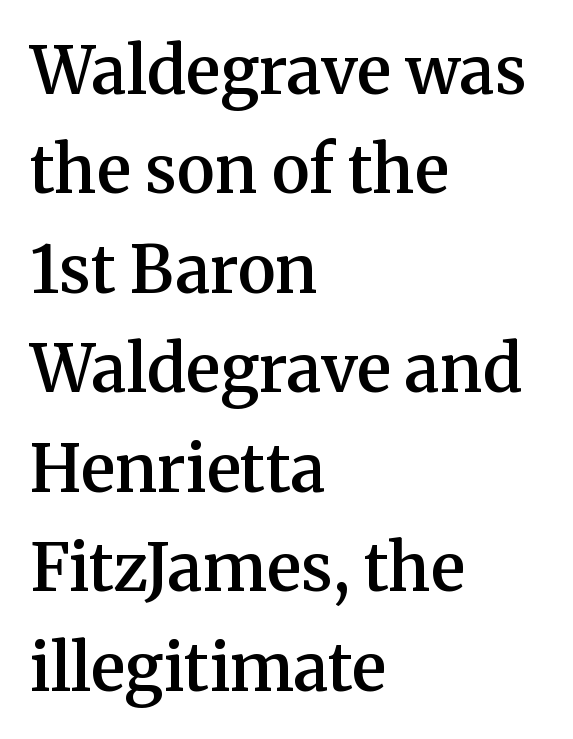
{"serif": "yes", "italic": "no", "bold": "semi", "weight": "semibold", "width": "normal", "stroke_contrast": "medium", "x_height": "medium", "monospaced": "no", "underline": "no", "align": "left", "line_spacing": "normal", "line_spacing_ratio": 1.53, "letter_spacing": "normal", "letter_spacing_em": 0.0, "glyph_px": 65}
